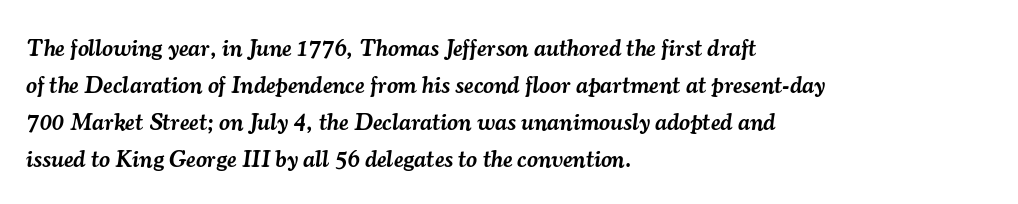
The strokes are fattened partway — semibold, not bold. Each word holds together tightly as a unit, with standard inter-letter gaps. Every row of glyphs begins at an identical x-position on the left. The specimen omits any rule beneath the text block's lines. There's an unmistakable incline to the writing here. Evenly set lines give the paragraph a standard silhouette.
